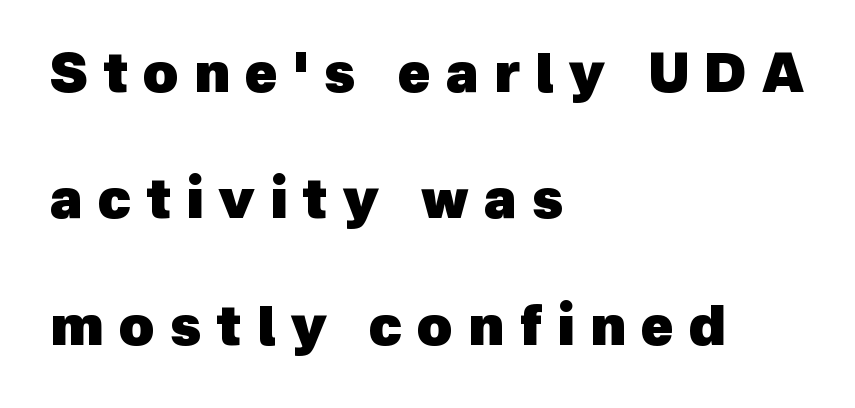
Is the block centered? No — it sits flush against the left margin. These lines stand farther apart than default settings would place them. The passage shown is typed in a proportional face where columns would drift. Characters follow at a spacing far wider than the type designer built in. The typesetting leans heavy: a genuine bold.
